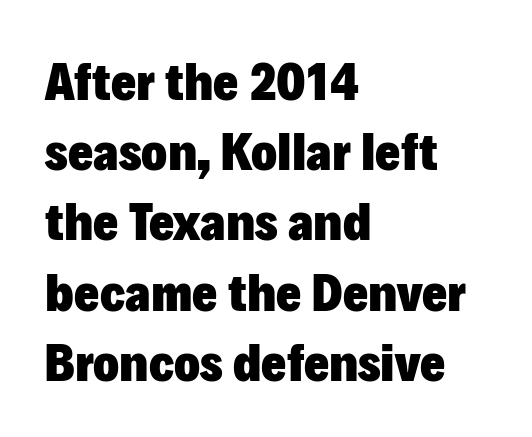
Standard letterfit; no display-style spreading of the glyphs. Are there feet on the stems? There aren't — it's a sans. Notice how the stems are strictly vertical — no italics here. Vertically, the passage feels balanced, rows spaced as you'd expect. Each letter keeps its own natural width here, so spacing adapts to shape.
